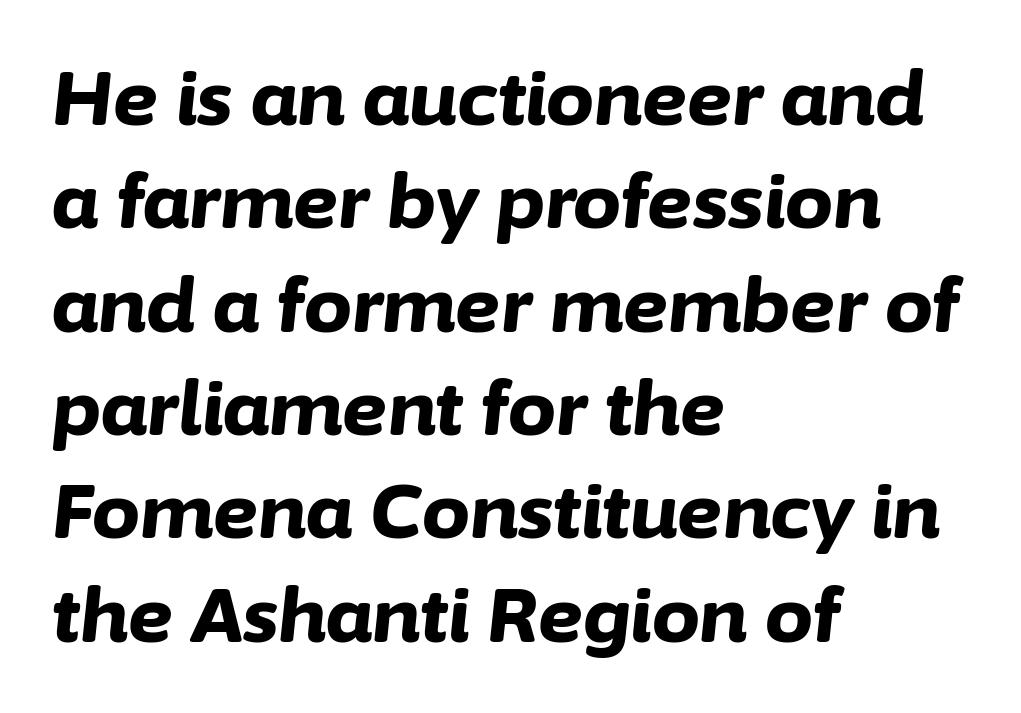
Q: Is the text bold? A: Yes.
Q: Is the text italic (slanted)? A: Yes, it leans right by about 6 degrees.
Q: Is the text underlined? A: No.
Q: How is the paragraph aligned? A: Left-aligned.
Q: Is the spacing between letters normal or unusually wide? A: Normal.
Q: Is the spacing between lines tight, normal or loose? A: Normal.
Q: Width (condensed, normal, or wide)? A: Normal.
Q: Stroke contrast? A: Low.
Q: x-height? A: Medium.
Q: Monospaced? A: No.
